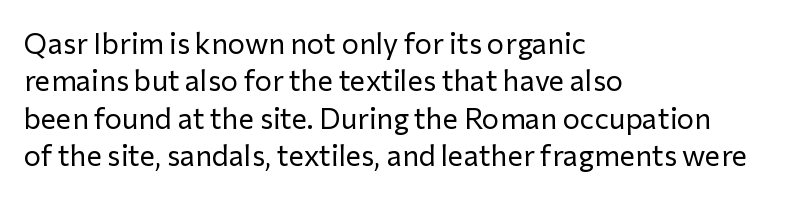
The image shows 29 px regular-weight sans-serif type, upright; set left-aligned, normal line spacing (1.29x), normal letter spacing, not underlined; low stroke contrast and a medium x-height.
